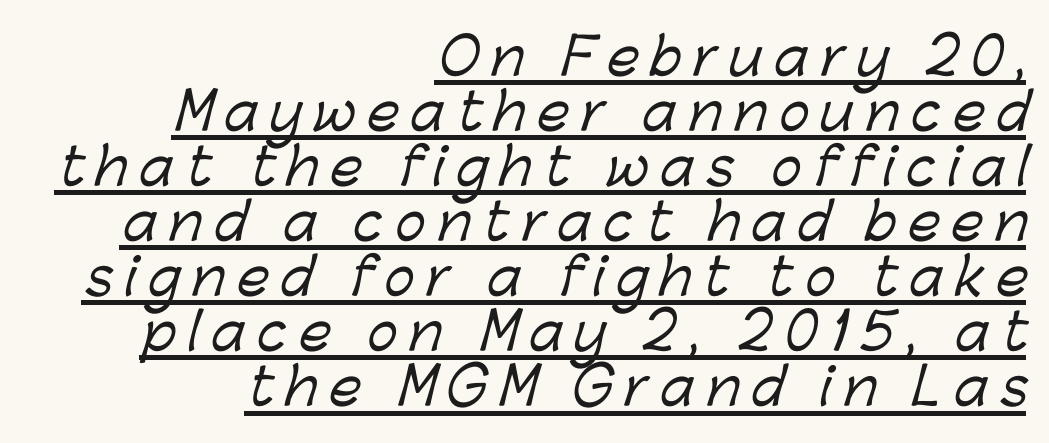
{"serif": "no", "width": "normal", "stroke_contrast": "low", "x_height": "medium", "monospaced": "no", "underline": "yes", "align": "right", "line_spacing": "tight", "line_spacing_ratio": 1.08, "letter_spacing": "wide", "letter_spacing_em": 0.23, "glyph_px": 51}
